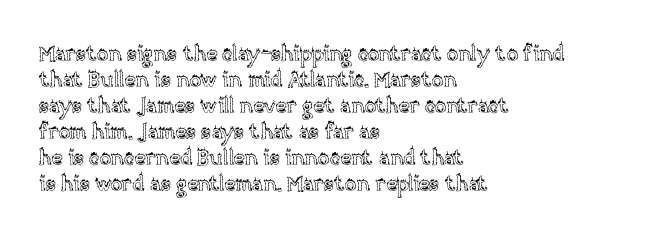
{"italic": "no", "underline": "no", "align": "left", "line_spacing_ratio": 1.24, "letter_spacing": "normal", "letter_spacing_em": 0.0, "glyph_px": 21}
